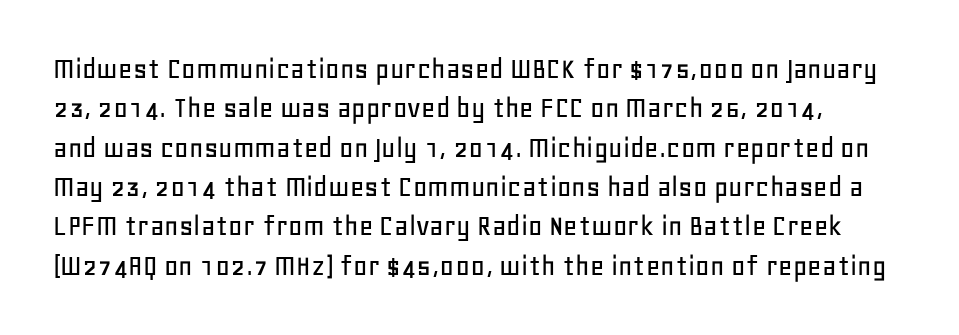
The strip under each line holds only bare page. Typographically, this falls in the sans-serif category. Default kerning and tracking; the words read as compact shapes. The rows are spaced the way most documents space them. The axis of the letterforms is exactly vertical. Character widths vary here, with narrow letters taking less room than wide ones.
